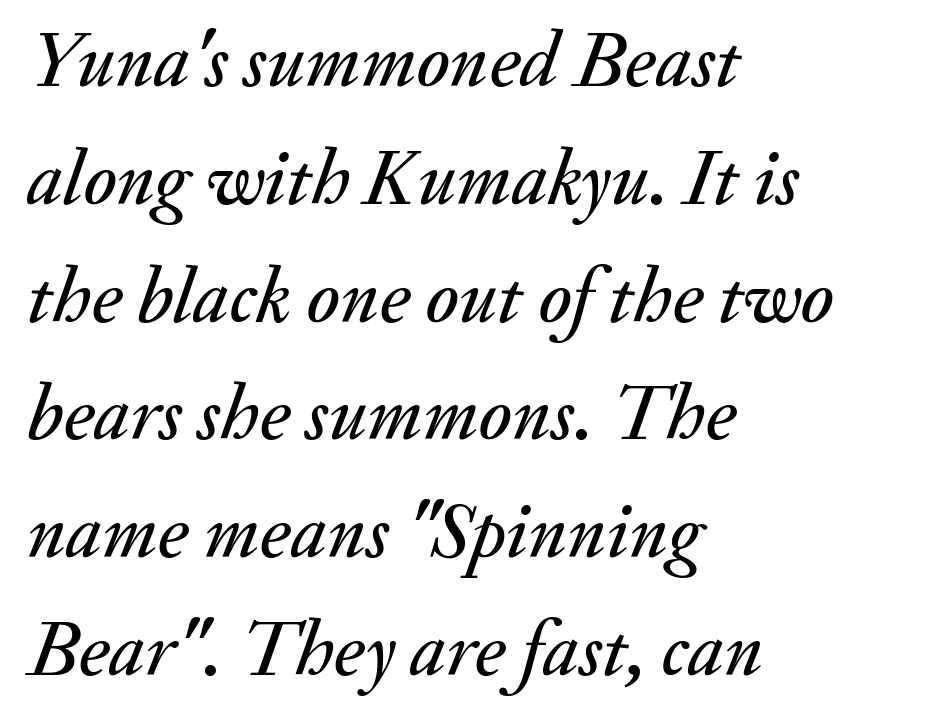
The image shows 78 px text type, italic (leaning right); set left-aligned, normal line spacing (1.51x), normal letter spacing, not underlined; medium stroke contrast and a small x-height.
